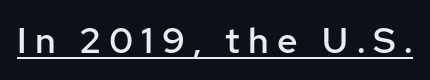
Rendered with straight, roman letterforms. A typesetter would call this heavily tracked-out type. What decoration does the sample have? An underline. Note the varied advance widths — an 'i' is clearly narrower than an 'm'.
